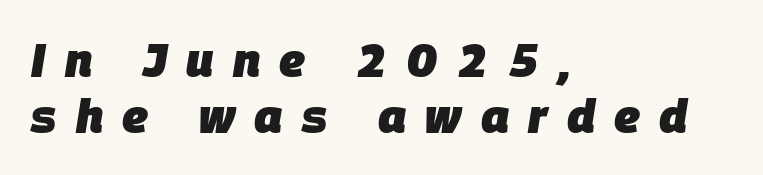
Q: Is the text bold? A: Yes.
Q: Is the text italic (slanted)? A: Yes, it leans right by about 9 degrees.
Q: Is the text underlined? A: No.
Q: How is the paragraph aligned? A: Left-aligned.
Q: Is the spacing between letters normal or unusually wide? A: Unusually wide.
Q: Width (condensed, normal, or wide)? A: Normal.
Q: Stroke contrast? A: Low.
Q: x-height? A: Large.
Q: Monospaced? A: No.
